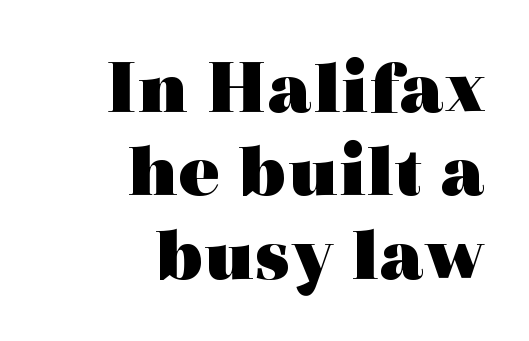
Q: Is the text bold? A: Yes.
Q: Is the text italic (slanted)? A: No, it is upright.
Q: Is the typeface a serif or a sans-serif typeface? A: Serif.
Q: Is the text underlined? A: No.
Q: How is the paragraph aligned? A: Right-aligned.
Q: Is the spacing between letters normal or unusually wide? A: Normal.
Q: Is the spacing between lines tight, normal or loose? A: Tight.
Q: Width (condensed, normal, or wide)? A: Wide.
Q: x-height? A: Medium.
Q: Monospaced? A: No.
